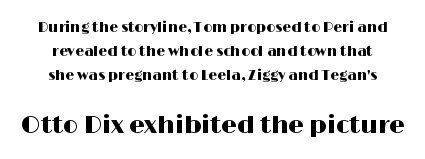
Q: Is the text italic (slanted)? A: No, it is upright.
Q: Is the text underlined? A: No.
Q: How is the paragraph aligned? A: Centered.
Q: Is the spacing between letters normal or unusually wide? A: Normal.
Q: Which block of text is set in a larger size, the first (top) or the second (bottom)? A: The second (bottom) one.
